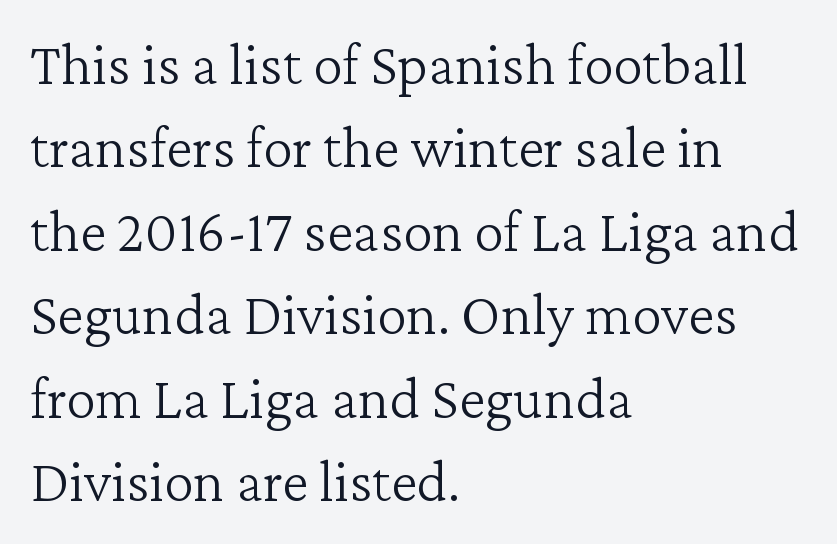
{"serif": "yes", "italic": "no", "bold": "no", "weight": "light", "width": "normal", "stroke_contrast": "low", "x_height": "medium", "monospaced": "no", "underline": "no", "align": "left", "line_spacing": "normal", "line_spacing_ratio": 1.39, "letter_spacing": "normal", "letter_spacing_em": 0.0, "glyph_px": 60}
